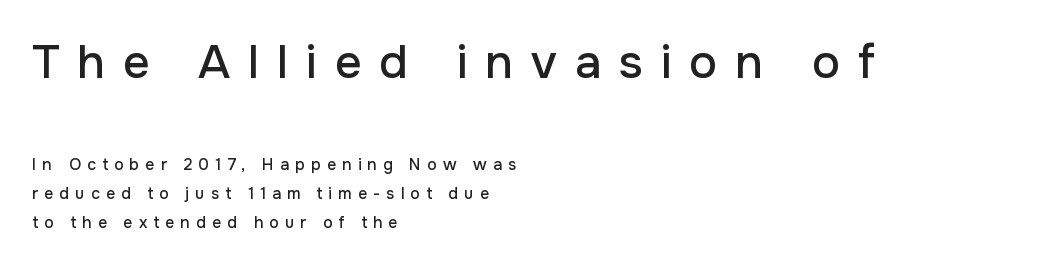
Q: Is the text italic (slanted)? A: No, it is upright.
Q: Is the typeface a serif or a sans-serif typeface? A: Sans-serif.
Q: Is the text underlined? A: No.
Q: How is the paragraph aligned? A: Left-aligned.
Q: Is the spacing between letters normal or unusually wide? A: Unusually wide.
Q: Which block of text is set in a larger size, the first (top) or the second (bottom)? A: The first (top) one.
Q: Width (condensed, normal, or wide)? A: Normal.
Q: Stroke contrast? A: Low.
Q: x-height? A: Medium.
Q: Monospaced? A: No.
